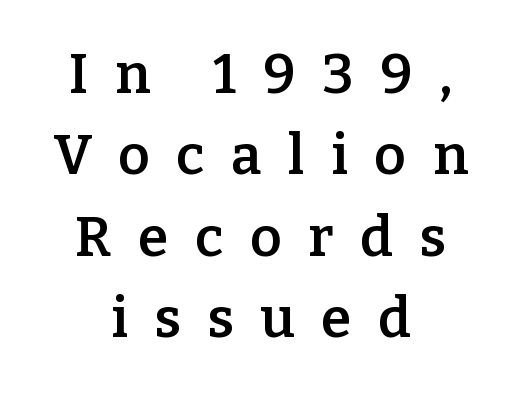
{"serif": "yes", "italic": "no", "bold": "semi", "weight": "semibold", "width": "normal", "stroke_contrast": "low", "x_height": "medium", "monospaced": "no", "underline": "no", "align": "center", "line_spacing": "normal", "line_spacing_ratio": 1.48, "letter_spacing": "wide", "letter_spacing_em": 0.48, "glyph_px": 55}
